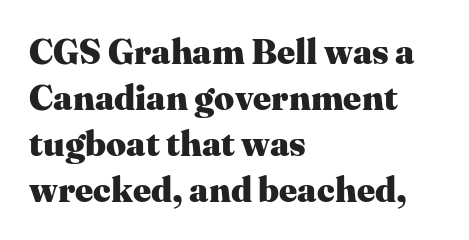
Strokes here are thick enough to call this a true bold. I'd call this a serif setting — the letters wear small feet. Posture: vertical. Do the characters align in a grid? No, the font is proportional. In terms of letterspacing, this is plain default setting.
